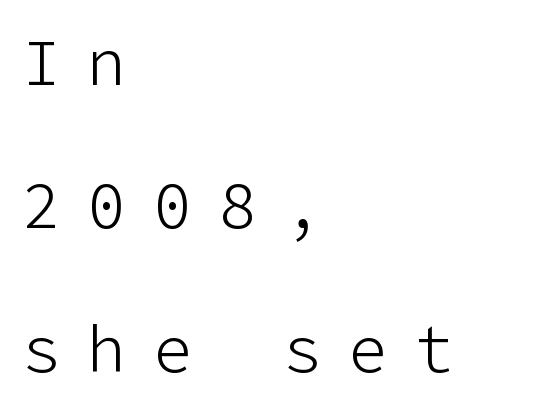
{"serif": "no", "italic": "no", "bold": "no", "weight": "light", "width": "normal", "stroke_contrast": "low", "x_height": "medium", "underline": "no", "align": "left", "line_spacing": "loose", "line_spacing_ratio": 2.24, "letter_spacing": "wide", "letter_spacing_em": 0.42, "glyph_px": 64}
